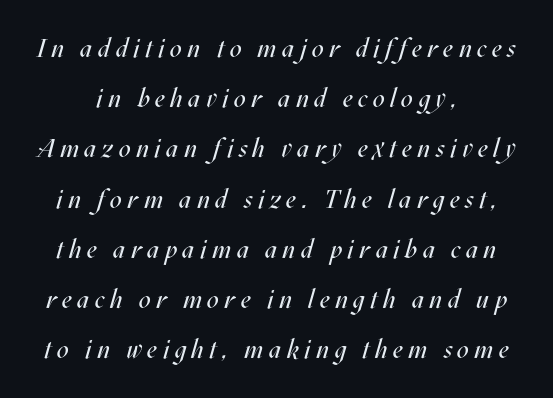
Q: Is the text bold? A: No.
Q: Is the text italic (slanted)? A: Yes, it leans right by about 17 degrees.
Q: Is the text underlined? A: No.
Q: Is the spacing between letters normal or unusually wide? A: Unusually wide.
Q: Is the spacing between lines tight, normal or loose? A: Loose.
